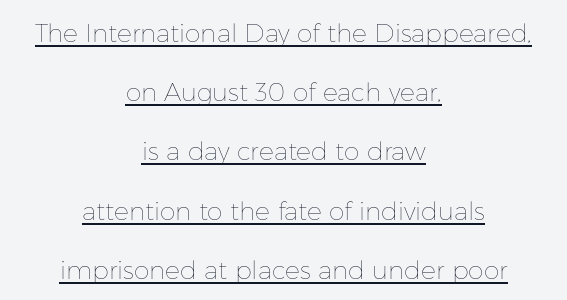
Q: Is the text bold? A: No.
Q: Is the text italic (slanted)? A: No, it is upright.
Q: Is the text underlined? A: Yes.
Q: How is the paragraph aligned? A: Centered.
Q: Is the spacing between letters normal or unusually wide? A: Normal.
Q: Is the spacing between lines tight, normal or loose? A: Loose.
